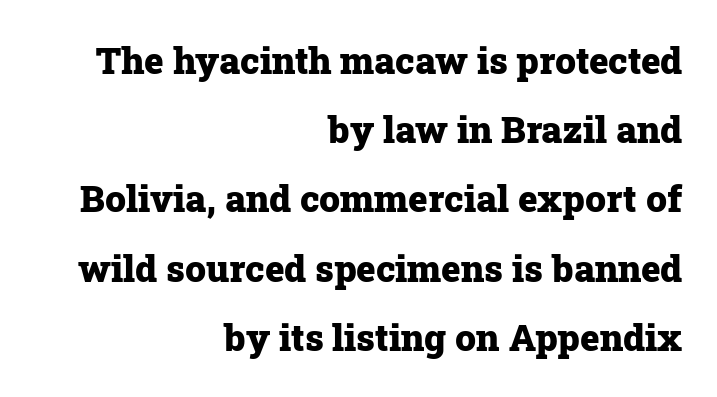
{"serif": "yes", "italic": "no", "bold": "yes", "weight": "heavy", "width": "normal", "stroke_contrast": "low", "x_height": "medium", "monospaced": "no", "underline": "no", "align": "right", "line_spacing_ratio": 1.87, "letter_spacing": "normal", "letter_spacing_em": 0.0, "glyph_px": 37}
